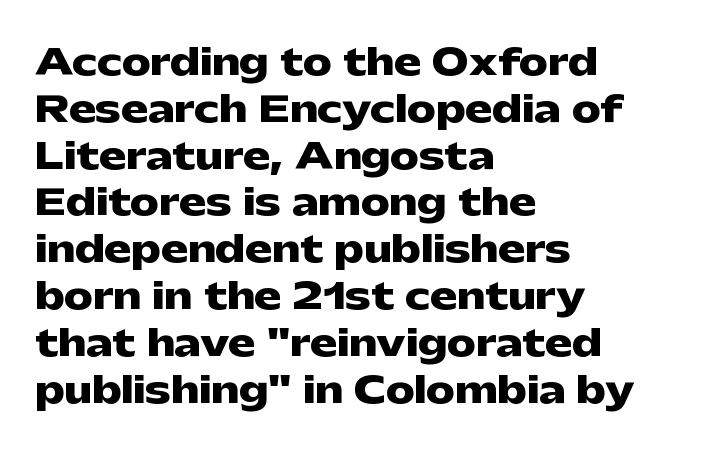
Q: Is the text bold? A: Yes.
Q: Is the text italic (slanted)? A: No, it is upright.
Q: Is the typeface a serif or a sans-serif typeface? A: Sans-serif.
Q: Is the text underlined? A: No.
Q: How is the paragraph aligned? A: Left-aligned.
Q: Is the spacing between letters normal or unusually wide? A: Normal.
Q: Is the spacing between lines tight, normal or loose? A: Normal.
Q: Width (condensed, normal, or wide)? A: Wide.
Q: Stroke contrast? A: Low.
Q: x-height? A: Medium.
Q: Monospaced? A: No.
